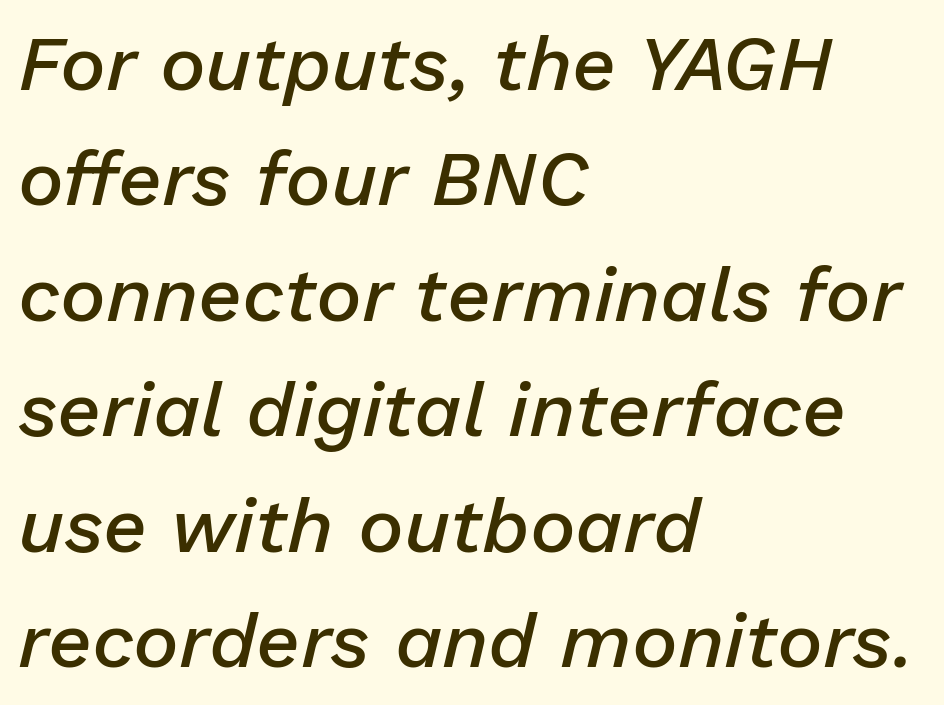
{"italic": "yes", "lean": "right", "slant_degrees": 13, "bold": "semi", "weight": "semibold", "width": "normal", "stroke_contrast": "low", "x_height": "medium", "monospaced": "no", "underline": "no", "align": "left", "line_spacing": "normal", "line_spacing_ratio": 1.5, "letter_spacing": "normal", "letter_spacing_em": 0.0, "glyph_px": 77}
